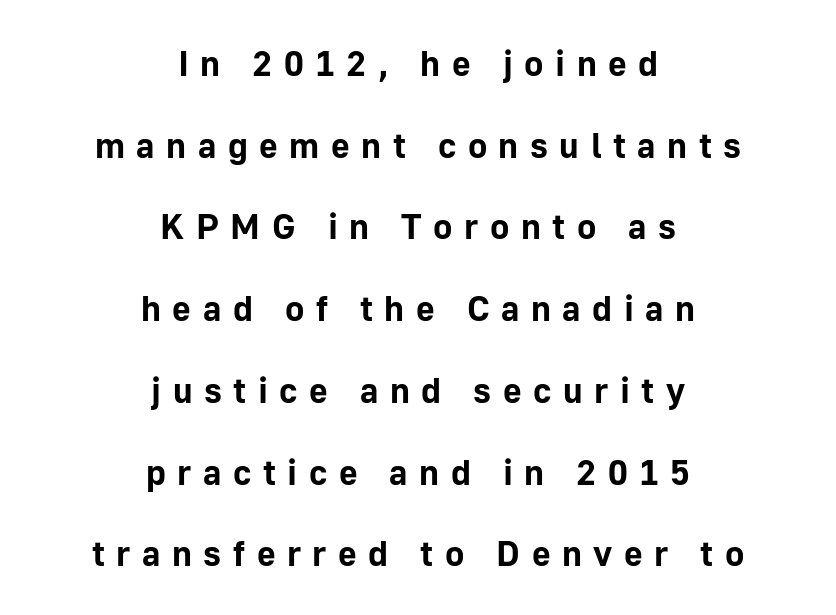
{"serif": "no", "italic": "no", "bold": "yes", "weight": "bold", "width": "normal", "stroke_contrast": "low", "x_height": "medium", "monospaced": "no", "underline": "no", "align": "center", "line_spacing": "loose", "line_spacing_ratio": 2.27, "letter_spacing": "wide", "letter_spacing_em": 0.32, "glyph_px": 36}
